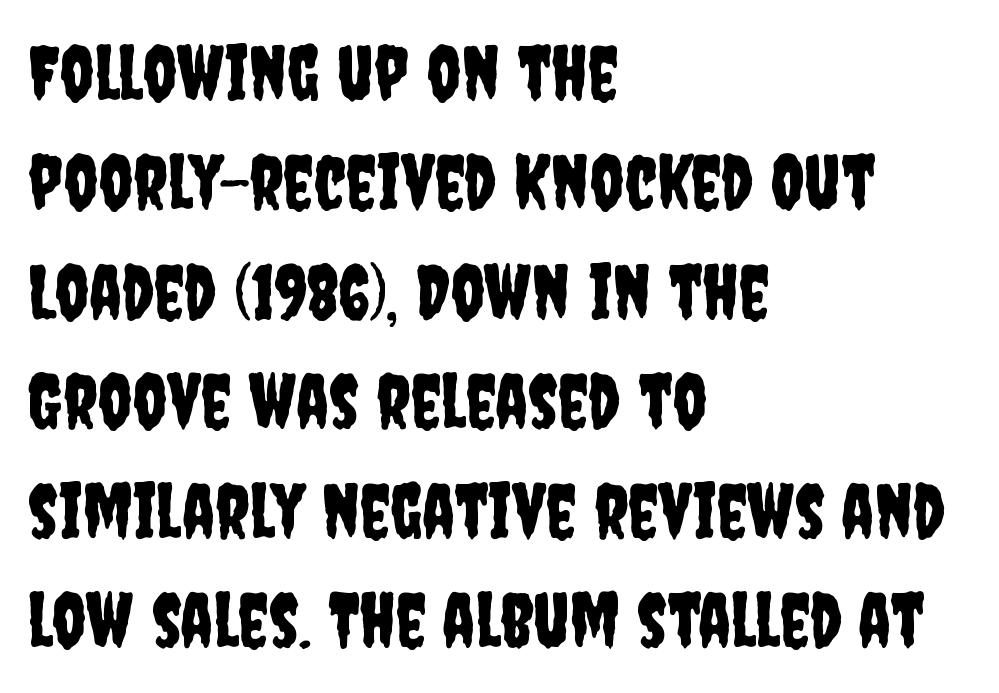
The image shows 75 px condensed sans-serif type, upright; set left-aligned, normal line spacing (1.46x), normal letter spacing, not underlined; low stroke contrast and a large x-height.
